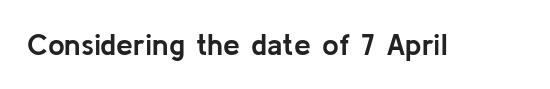
The image shows 30 px semibold sans-serif type, upright; set normal letter spacing, not underlined; low stroke contrast and a medium x-height.
